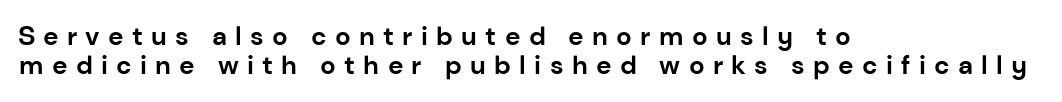
{"italic": "no", "bold": "yes", "underline": "no", "align": "left", "line_spacing": "tight", "line_spacing_ratio": 1.1, "letter_spacing": "wide", "letter_spacing_em": 0.32, "glyph_px": 26}
